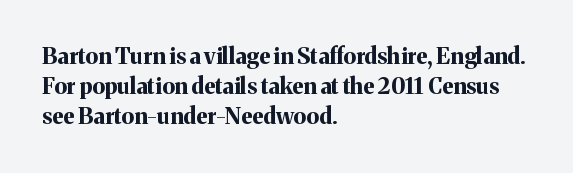
{"italic": "no", "bold": "yes", "underline": "no", "align": "left", "line_spacing": "normal", "line_spacing_ratio": 1.37, "letter_spacing": "normal", "letter_spacing_em": 0.0, "glyph_px": 22}
